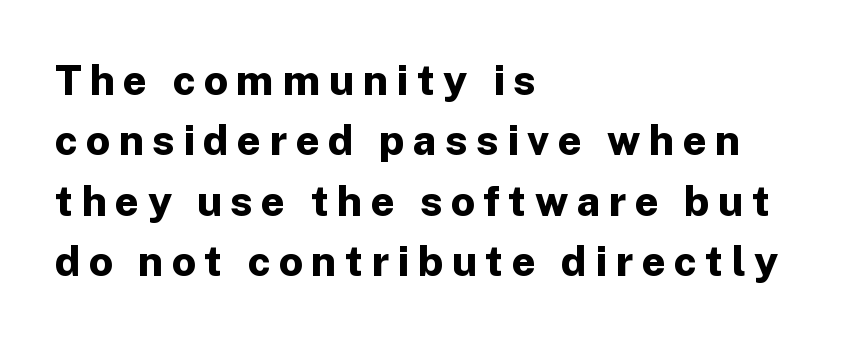
{"serif": "no", "italic": "no", "bold": "yes", "weight": "bold", "width": "normal", "stroke_contrast": "low", "x_height": "medium", "monospaced": "no", "underline": "no", "align": "left", "line_spacing": "normal", "line_spacing_ratio": 1.44, "letter_spacing": "wide", "letter_spacing_em": 0.2, "glyph_px": 42}
